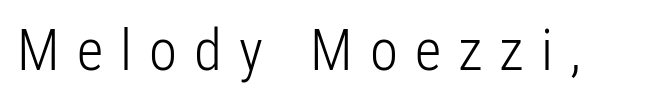
The image shows 57 px light, condensed sans-serif type, upright; set unusually wide letter spacing (+0.3 em), not underlined; low stroke contrast and a medium x-height.
